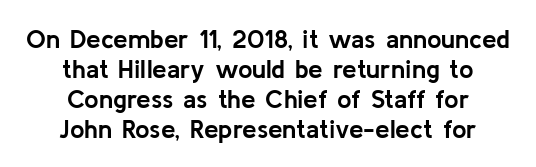
{"italic": "no", "bold": "yes", "underline": "no", "align": "center", "line_spacing": "tight", "line_spacing_ratio": 1.15, "letter_spacing": "normal", "letter_spacing_em": 0.0, "glyph_px": 26}
